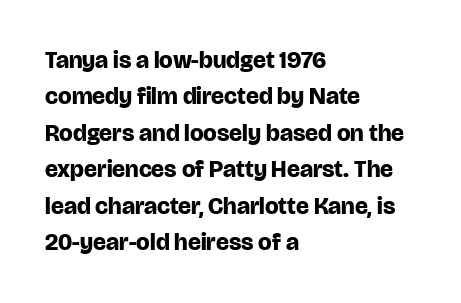
Q: Is the text bold? A: Yes.
Q: Is the text italic (slanted)? A: No, it is upright.
Q: Is the text underlined? A: No.
Q: How is the paragraph aligned? A: Left-aligned.
Q: Is the spacing between letters normal or unusually wide? A: Normal.
Q: Is the spacing between lines tight, normal or loose? A: Normal.
